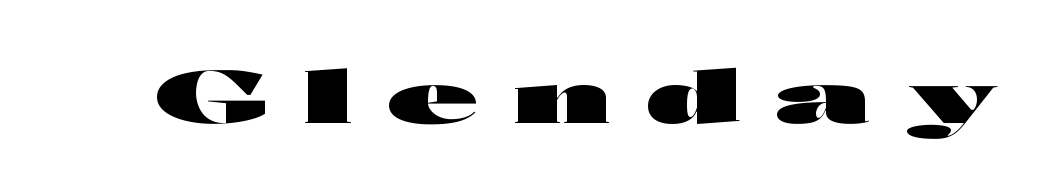
Q: Is the text bold? A: Yes.
Q: Is the text italic (slanted)? A: No, it is upright.
Q: Is the typeface a serif or a sans-serif typeface? A: Sans-serif.
Q: Is the text underlined? A: No.
Q: Is the spacing between letters normal or unusually wide? A: Unusually wide.
Q: Width (condensed, normal, or wide)? A: Wide.
Q: Stroke contrast? A: High.
Q: x-height? A: Medium.
Q: Monospaced? A: No.
